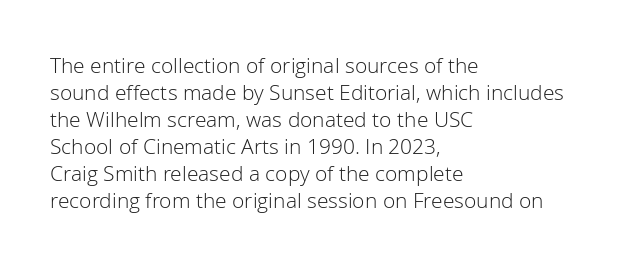
{"italic": "no", "bold": "no", "underline": "no", "align": "left", "line_spacing": "normal", "line_spacing_ratio": 1.29, "letter_spacing": "normal", "letter_spacing_em": 0.0, "glyph_px": 21}
